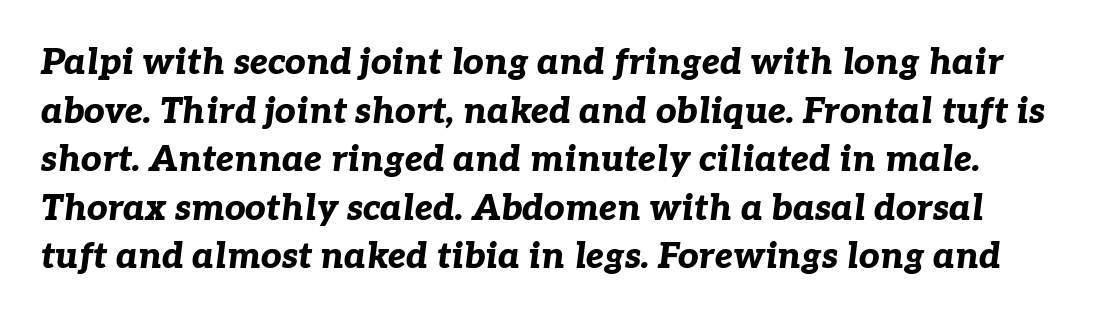
{"italic": "yes", "lean": "right", "slant_degrees": 7, "bold": "yes", "weight": "bold", "width": "normal", "stroke_contrast": "low", "x_height": "medium", "monospaced": "no", "underline": "no", "line_spacing": "normal", "line_spacing_ratio": 1.35, "letter_spacing": "normal", "letter_spacing_em": 0.0, "glyph_px": 36}
